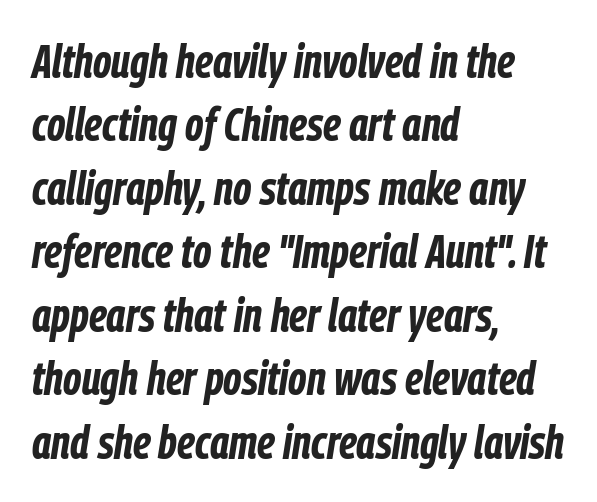
Q: Is the text bold? A: Yes.
Q: Is the text italic (slanted)? A: Yes, it leans right by about 9 degrees.
Q: Is the text underlined? A: No.
Q: How is the paragraph aligned? A: Left-aligned.
Q: Is the spacing between letters normal or unusually wide? A: Normal.
Q: Is the spacing between lines tight, normal or loose? A: Normal.
Q: Width (condensed, normal, or wide)? A: Condensed.
Q: Stroke contrast? A: Low.
Q: x-height? A: Medium.
Q: Monospaced? A: No.
